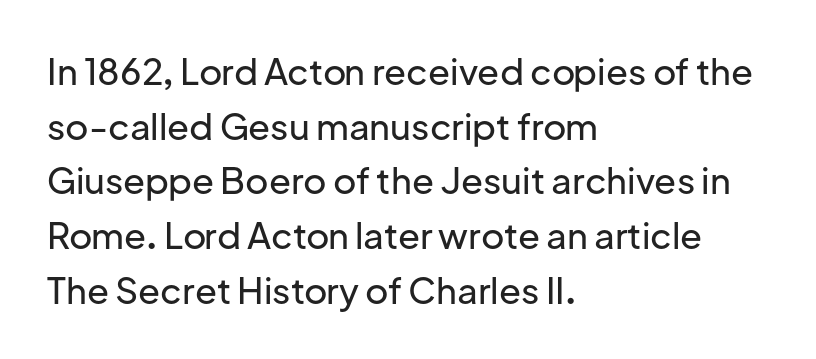
Q: Is the text italic (slanted)? A: No, it is upright.
Q: Is the typeface a serif or a sans-serif typeface? A: Sans-serif.
Q: Is the text underlined? A: No.
Q: How is the paragraph aligned? A: Left-aligned.
Q: Is the spacing between letters normal or unusually wide? A: Normal.
Q: Is the spacing between lines tight, normal or loose? A: Normal.
Q: Width (condensed, normal, or wide)? A: Normal.
Q: Stroke contrast? A: Low.
Q: x-height? A: Medium.
Q: Monospaced? A: No.
